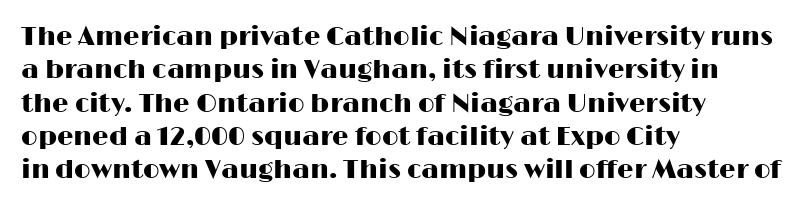
The image shows 26 px text type, upright; set left-aligned, normal line spacing (1.28x), normal letter spacing, not underlined.
